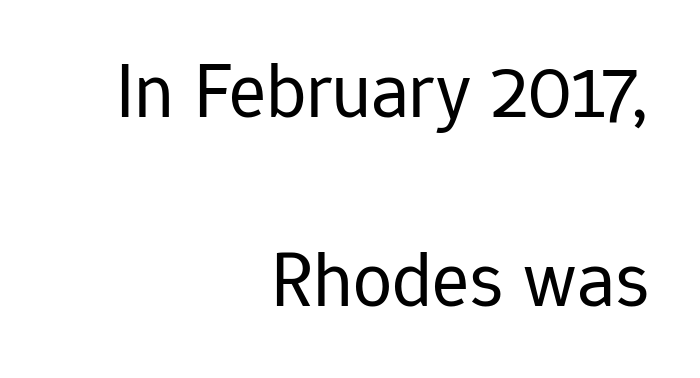
Q: Is the text bold? A: No.
Q: Is the text italic (slanted)? A: No, it is upright.
Q: Is the typeface a serif or a sans-serif typeface? A: Sans-serif.
Q: Is the text underlined? A: No.
Q: How is the paragraph aligned? A: Right-aligned.
Q: Is the spacing between letters normal or unusually wide? A: Normal.
Q: Is the spacing between lines tight, normal or loose? A: Loose.
Q: Width (condensed, normal, or wide)? A: Normal.
Q: Stroke contrast? A: Low.
Q: x-height? A: Medium.
Q: Monospaced? A: No.
